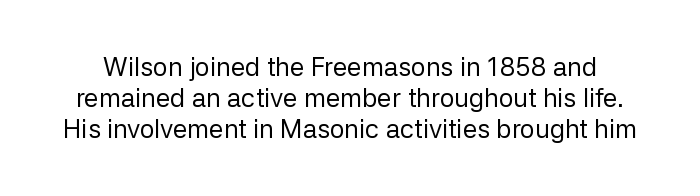
Clear beneath every line of the passage. Stroke mass is kept to a normal reading level or below. The letterforms sit shoulder to shoulder at normal distance. Nope, not italic — everything's standing straight.
